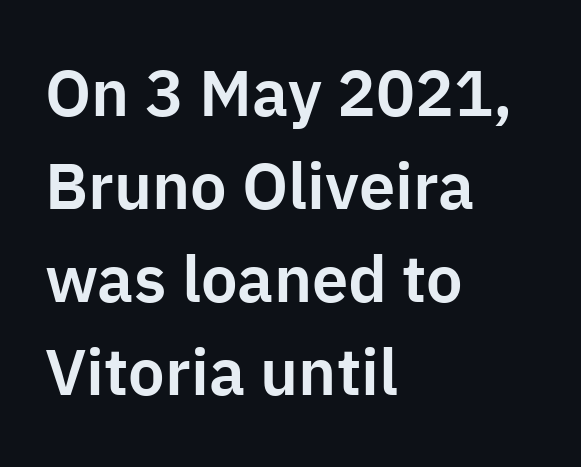
The image shows 65 px sans-serif type, upright; set left-aligned, normal line spacing (1.43x), normal letter spacing, not underlined; low stroke contrast and a medium x-height.
